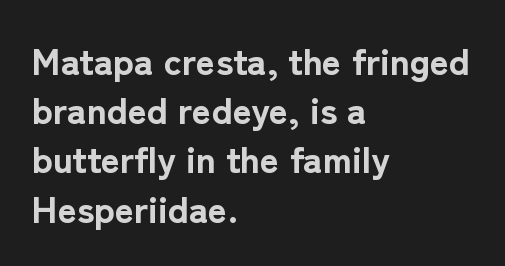
No italicization has been applied; the sample stays upright. What kind of face is this? One without serifs — a sans. Each glyph is drawn with heavy, bold strokes. Baseline-to-baseline distance is the conventional proportion of letter height. The zone under the glyphs is completely vacant.
